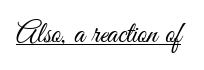
The font family rendered here belongs to the sans-serif group. The letters look calm and open, with moderate or lighter stems. Proportional: the letters do not fall into vertical columns. This sample uses plain, unmodified letter spacing.
